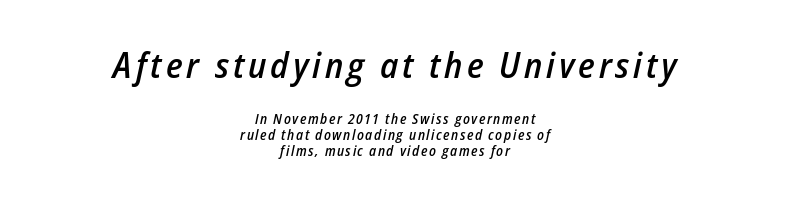
Q: Is the text bold? A: Semi-bold.
Q: Is the text italic (slanted)? A: Yes, it leans right by about 12 degrees.
Q: Is the text underlined? A: No.
Q: How is the paragraph aligned? A: Centered.
Q: Is the spacing between lines tight, normal or loose? A: Tight.
Q: Which block of text is set in a larger size, the first (top) or the second (bottom)? A: The first (top) one.
Q: Width (condensed, normal, or wide)? A: Condensed.
Q: Stroke contrast? A: Low.
Q: x-height? A: Medium.
Q: Monospaced? A: No.
